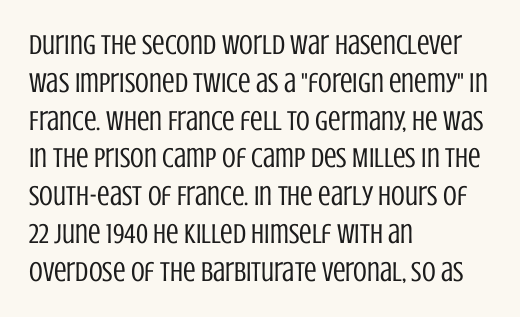
Ordinary non-slanted type is in use. Line spacing here is normal. No letter is thick-stroked: the sample isn't bold. The face used here is proportionally spaced, like ordinary book or web type. This sample is left-justified, so line endings fall wherever the words run out.
